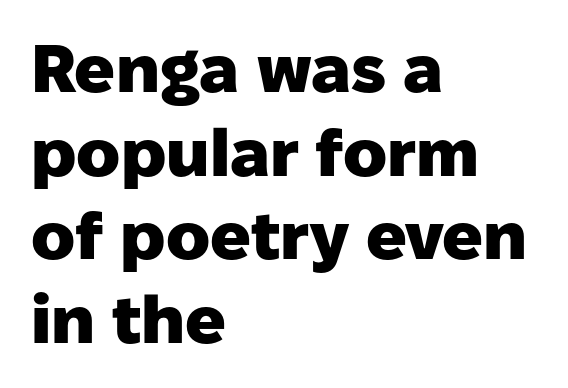
Q: Is the text bold? A: Yes.
Q: Is the text italic (slanted)? A: No, it is upright.
Q: Is the typeface a serif or a sans-serif typeface? A: Sans-serif.
Q: Is the text underlined? A: No.
Q: How is the paragraph aligned? A: Left-aligned.
Q: Is the spacing between letters normal or unusually wide? A: Normal.
Q: Is the spacing between lines tight, normal or loose? A: Normal.
Q: Width (condensed, normal, or wide)? A: Normal.
Q: Stroke contrast? A: Low.
Q: x-height? A: Medium.
Q: Monospaced? A: No.
